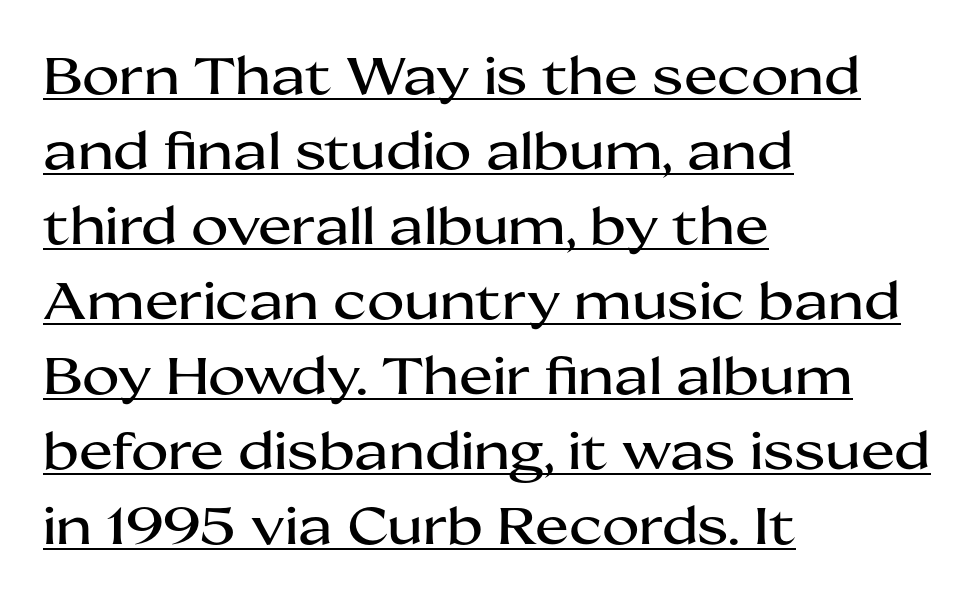
The image shows 51 px wide type, upright; set left-aligned, normal line spacing (1.47x), normal letter spacing, underlined; medium stroke contrast and a medium x-height.
